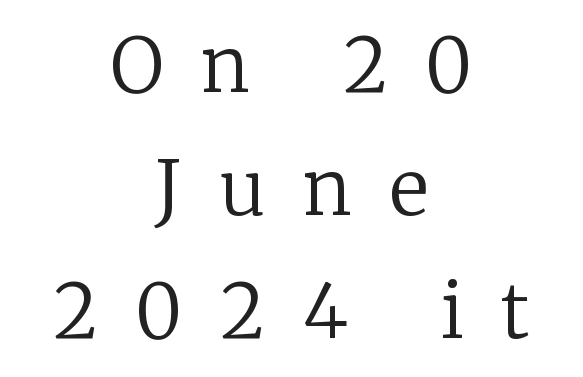
The image shows 75 px regular-weight serif type, upright; set centered, normal line spacing (1.64x), unusually wide letter spacing (+0.5 em), not underlined; low stroke contrast and a medium x-height.
